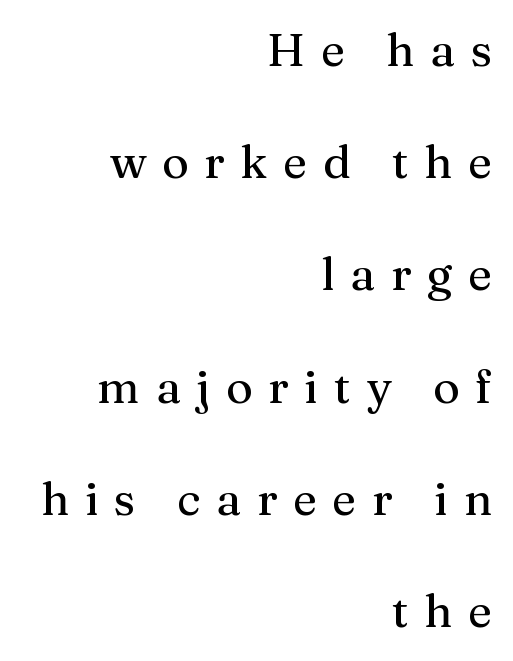
Look at the bottom of the vertical strokes: they flare into serifs here. No word sits above an underline. This sample uses expanded letter spacing, leaving extra air between glyphs. Vertical strokes here are truly vertical.
